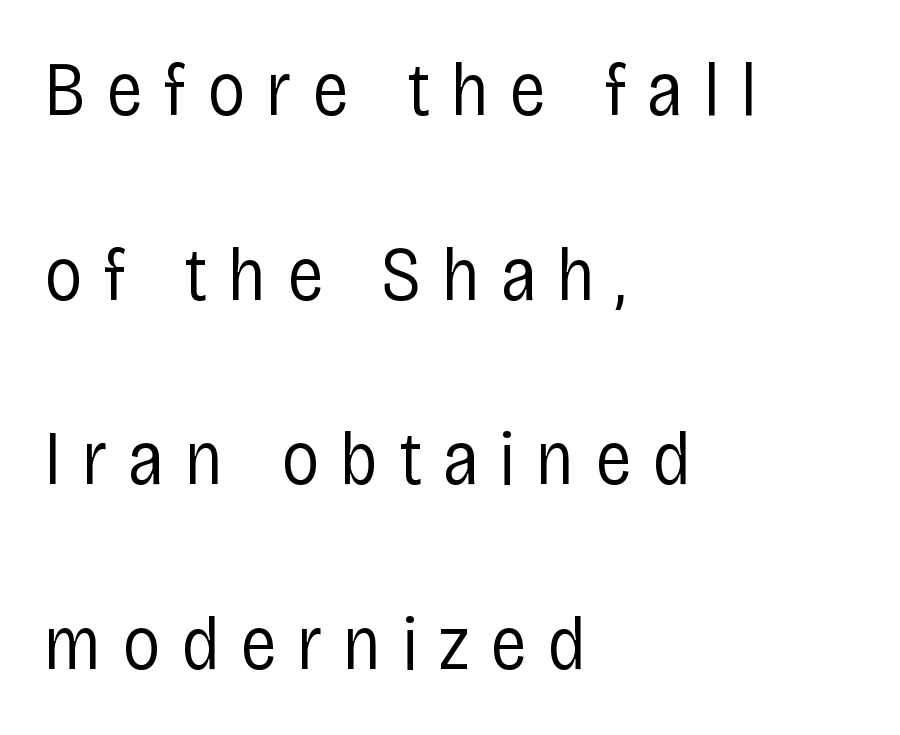
The image shows 76 px regular-weight, condensed sans-serif type, upright; set left-aligned, loose line spacing (2.43x), unusually wide letter spacing (+0.27 em), not underlined; low stroke contrast and a large x-height.
